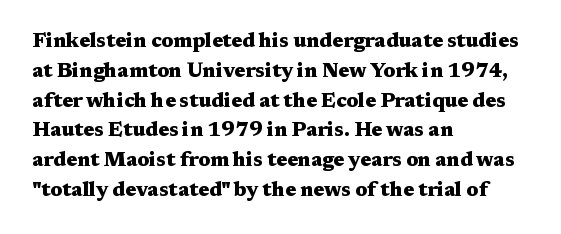
Summary of weight: heavy, a full bold. This sample is left-justified, so line endings fall wherever the words run out. The type sits square on the baseline with zero lean. The lines sit at an ordinary, default distance from one another. A bare baseline throughout the passage. This sample uses plain, unmodified letter spacing.
